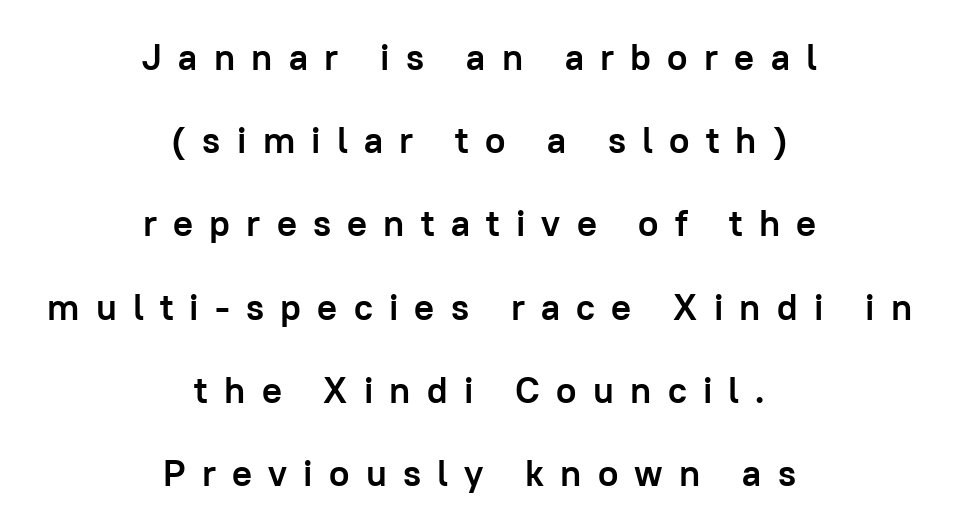
{"serif": "no", "italic": "no", "bold": "yes", "weight": "semibold", "width": "normal", "stroke_contrast": "low", "x_height": "medium", "monospaced": "no", "underline": "no", "align": "center", "line_spacing": "loose", "line_spacing_ratio": 2.25, "letter_spacing": "wide", "letter_spacing_em": 0.44, "glyph_px": 37}
